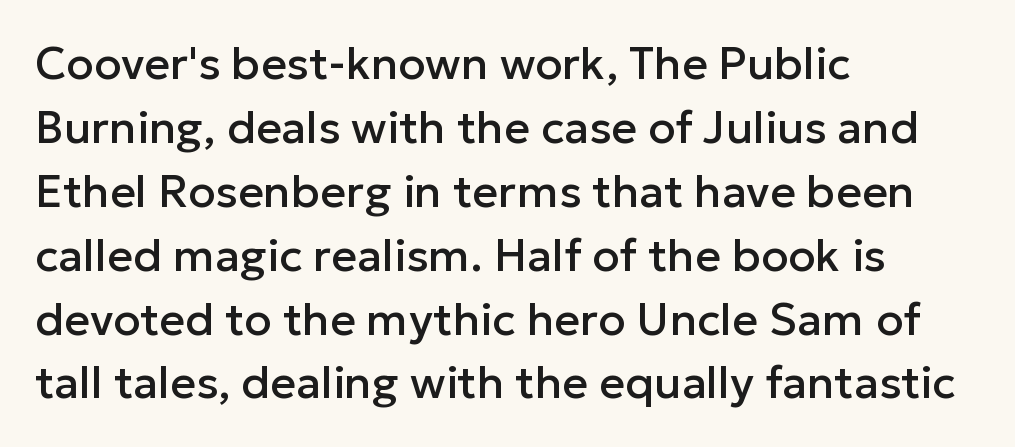
The image shows 45 px sans-serif type, upright; set left-aligned, normal line spacing (1.42x), normal letter spacing, not underlined; low stroke contrast and a medium x-height.
